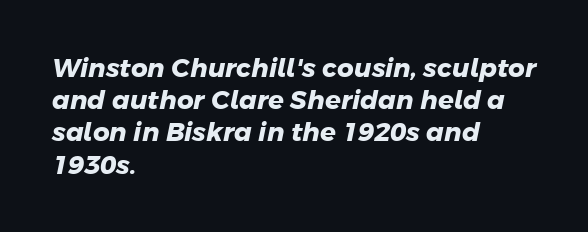
Short and long lines alike share a common starting point at left. Is the type bold? Yes — the strokes are clearly thick and heavy. The type is set solid horizontally, with unmodified tracking. Check the space under the baseline: it is left empty.
